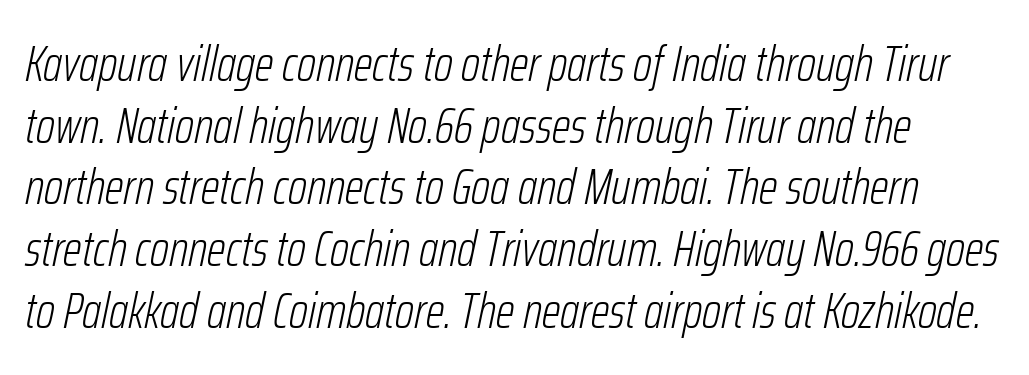
The rendering uses natural spacing where letterforms have individual widths. The gaps between neighbouring characters are ordinary and unremarkable. Does the leading feel generous? No, just average. The strokes carry an ordinary text weight at most. The foot of each line stays bare and open.
